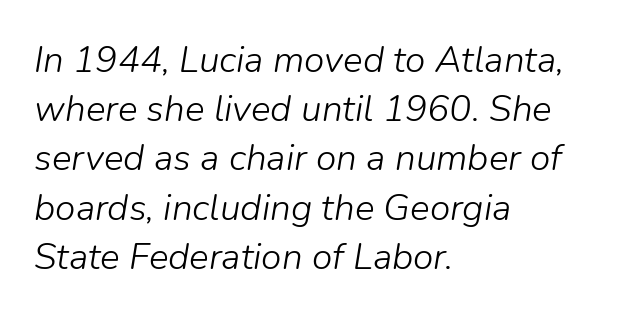
Q: Is the text bold? A: No.
Q: Is the text italic (slanted)? A: Yes, it leans right by about 9 degrees.
Q: Is the text underlined? A: No.
Q: How is the paragraph aligned? A: Left-aligned.
Q: Is the spacing between letters normal or unusually wide? A: Normal.
Q: Is the spacing between lines tight, normal or loose? A: Normal.
Q: Width (condensed, normal, or wide)? A: Normal.
Q: Stroke contrast? A: Low.
Q: x-height? A: Medium.
Q: Monospaced? A: No.
